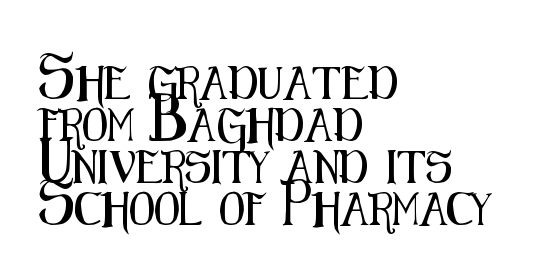
The image shows 33 px condensed type, upright; set left-aligned, normal line spacing (1.27x), normal letter spacing, not underlined; medium stroke contrast and a medium x-height.
